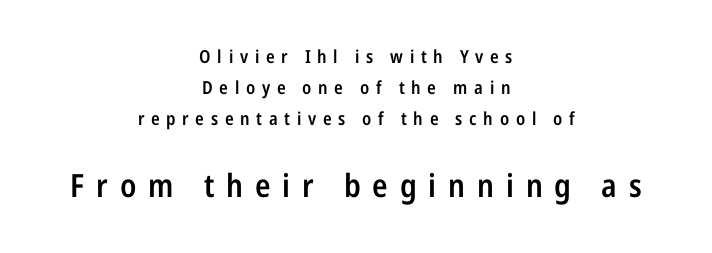
{"serif": "no", "italic": "no", "bold": "semi", "weight": "semibold", "width": "condensed", "stroke_contrast": "low", "x_height": "medium", "monospaced": "no", "underline": "no", "align": "center", "line_spacing_ratio": 1.71, "letter_spacing": "wide", "letter_spacing_em": 0.37, "larger_block": "second", "size_ratio": 1.78, "glyph_px": 32}
